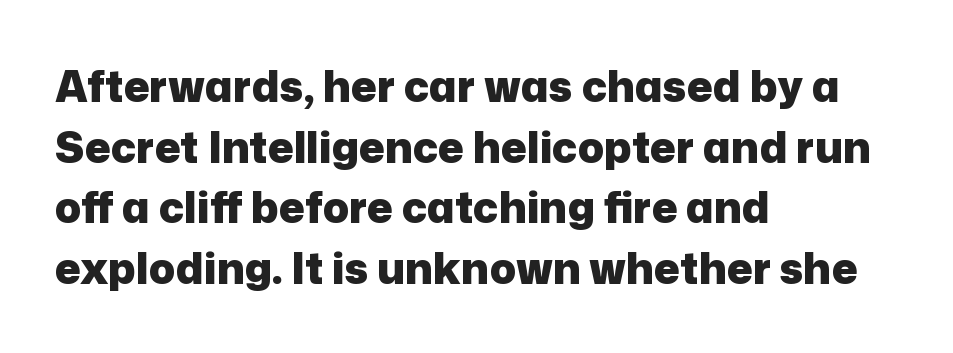
The image shows 43 px heavy sans-serif type, upright; set left-aligned, normal line spacing (1.41x), normal letter spacing, not underlined; low stroke contrast and a medium x-height.
